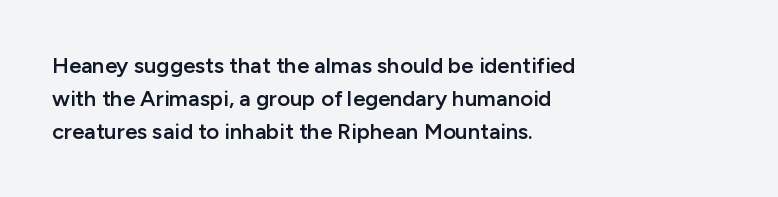
The image shows 22 px text type, upright; set left-aligned, normal line spacing (1.5x), normal letter spacing, not underlined.
